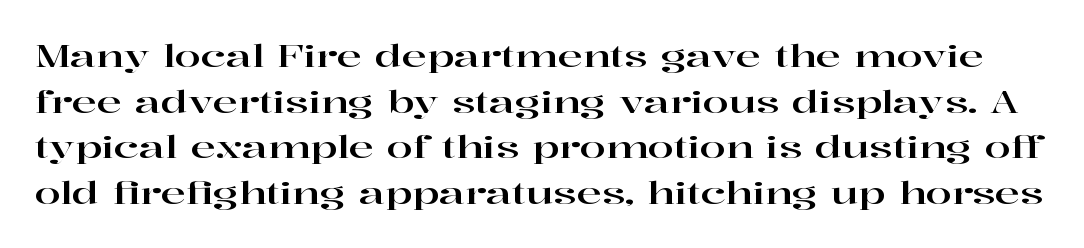
Q: Is the text italic (slanted)? A: No, it is upright.
Q: Is the typeface a serif or a sans-serif typeface? A: Serif.
Q: Is the text underlined? A: No.
Q: Is the spacing between letters normal or unusually wide? A: Normal.
Q: Is the spacing between lines tight, normal or loose? A: Normal.
Q: Width (condensed, normal, or wide)? A: Wide.
Q: Stroke contrast? A: High.
Q: x-height? A: Medium.
Q: Monospaced? A: No.
